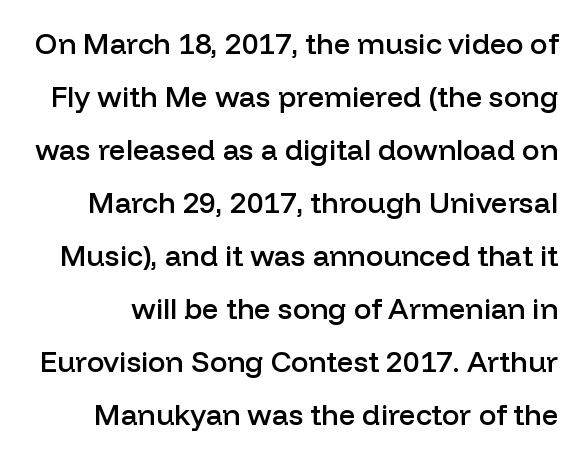
Q: Is the text bold? A: Semi-bold.
Q: Is the text italic (slanted)? A: No, it is upright.
Q: Is the typeface a serif or a sans-serif typeface? A: Sans-serif.
Q: Is the text underlined? A: No.
Q: Is the spacing between letters normal or unusually wide? A: Normal.
Q: Width (condensed, normal, or wide)? A: Normal.
Q: Stroke contrast? A: Low.
Q: x-height? A: Medium.
Q: Monospaced? A: No.
